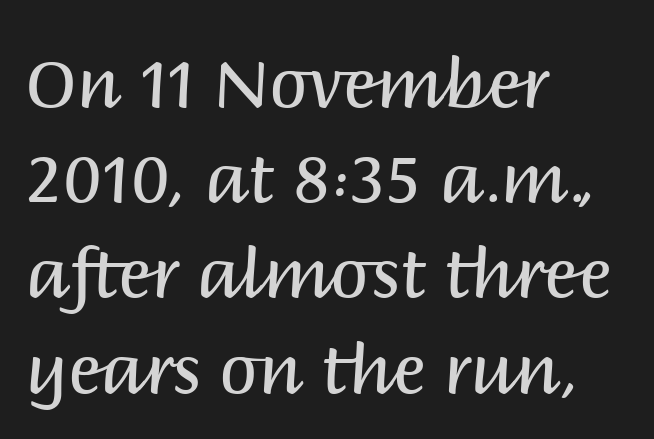
Q: Is the text bold? A: No.
Q: Is the text italic (slanted)? A: Yes.
Q: Is the typeface a serif or a sans-serif typeface? A: Sans-serif.
Q: Is the text underlined? A: No.
Q: How is the paragraph aligned? A: Left-aligned.
Q: Is the spacing between letters normal or unusually wide? A: Normal.
Q: Is the spacing between lines tight, normal or loose? A: Normal.
Q: Width (condensed, normal, or wide)? A: Normal.
Q: Stroke contrast? A: Medium.
Q: x-height? A: Large.
Q: Monospaced? A: No.
